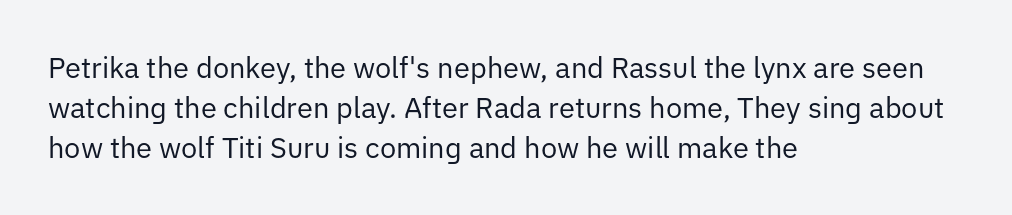
{"serif": "no", "italic": "no", "bold": "no", "weight": "regular", "width": "normal", "stroke_contrast": "low", "x_height": "medium", "monospaced": "no", "underline": "no", "align": "left", "line_spacing": "normal", "line_spacing_ratio": 1.38, "letter_spacing": "normal", "letter_spacing_em": 0.0, "glyph_px": 29}
